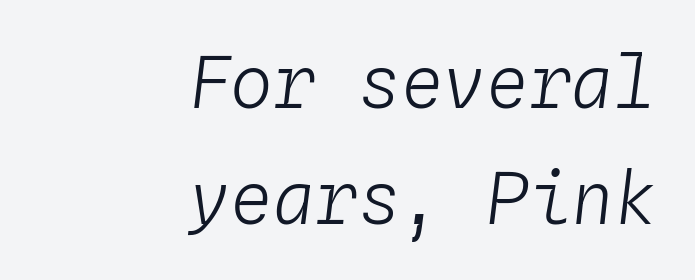
Every character sits at an angle, as italics do. Fixed-width glyphs throughout — classic coding-font behaviour. The rendering uses a moderate line-height, typical for paragraphs. The letters sit at their default tracking, neither squeezed nor spread. Ink coverage per letter is moderate at most.
